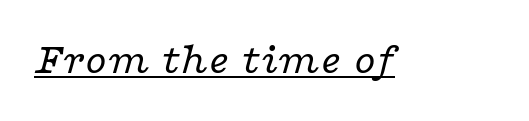
The image shows 44 px regular-weight, wide serif type, italic (leaning right); set normal letter spacing, underlined; low stroke contrast and a medium x-height.
